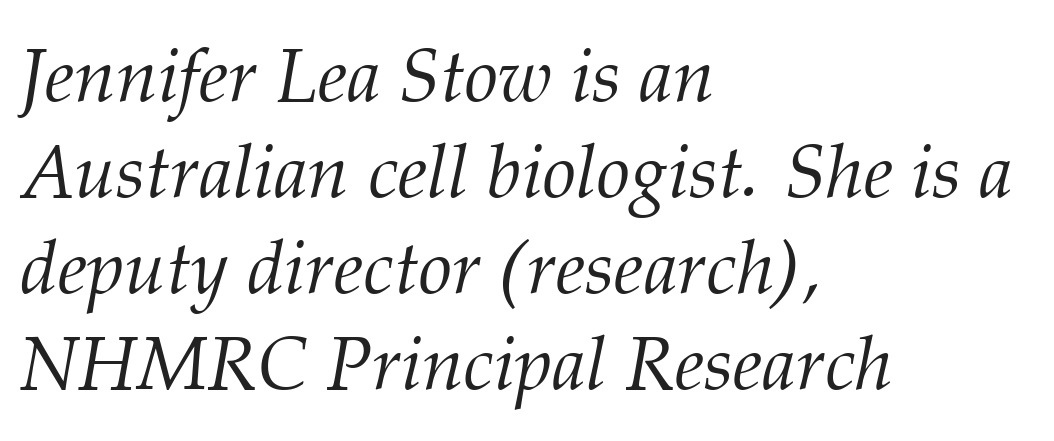
{"serif": "yes", "italic": "yes", "lean": "right", "slant_degrees": 12, "bold": "no", "weight": "light", "width": "normal", "stroke_contrast": "medium", "x_height": "medium", "monospaced": "no", "underline": "no", "align": "left", "line_spacing": "normal", "line_spacing_ratio": 1.28, "letter_spacing": "normal", "letter_spacing_em": 0.0, "glyph_px": 75}
